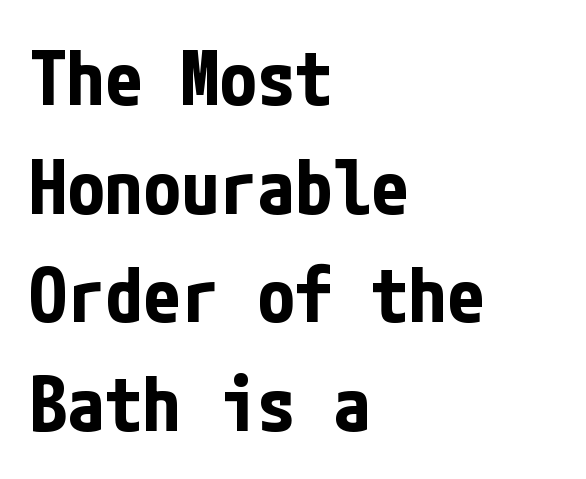
Q: Is the text bold? A: Yes.
Q: Is the text italic (slanted)? A: No, it is upright.
Q: Is the typeface a serif or a sans-serif typeface? A: Sans-serif.
Q: Is the text underlined? A: No.
Q: How is the paragraph aligned? A: Left-aligned.
Q: Is the spacing between letters normal or unusually wide? A: Normal.
Q: Is the spacing between lines tight, normal or loose? A: Normal.
Q: Width (condensed, normal, or wide)? A: Condensed.
Q: Stroke contrast? A: Low.
Q: x-height? A: Medium.
